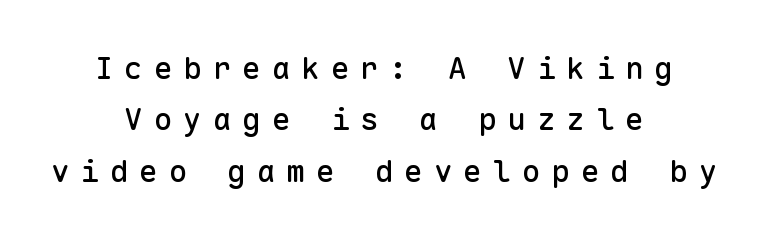
The image shows 31 px sans-serif type, upright, monospaced; set centered, normal line spacing (1.66x), unusually wide letter spacing (+0.35 em), not underlined; low stroke contrast and a medium x-height.
